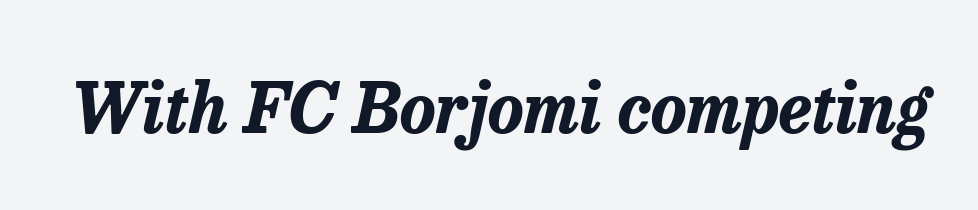
The image shows 68 px bold type, italic (leaning right); set normal letter spacing, not underlined; low stroke contrast and a medium x-height.
